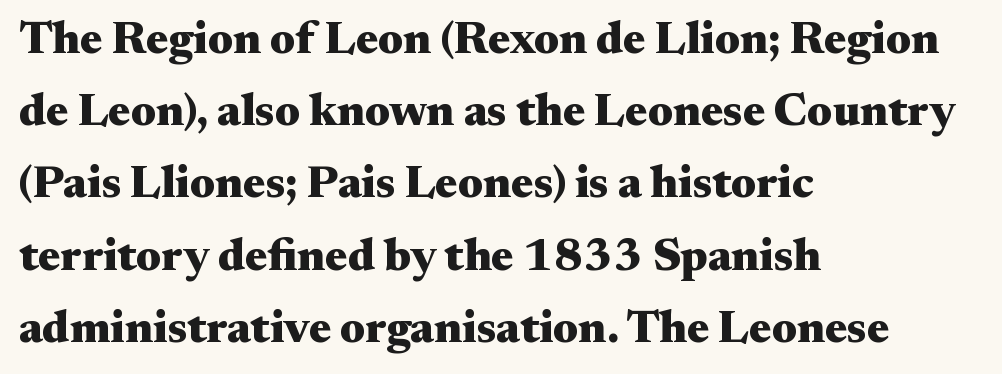
Where is the straight margin? On the left. The gaps between neighbouring characters are ordinary and unremarkable. The glyphs have the mass of a bold cut. Each letter keeps its own natural width here, so spacing adapts to shape. Does the lettering tilt? It doesn't — this is upright.
